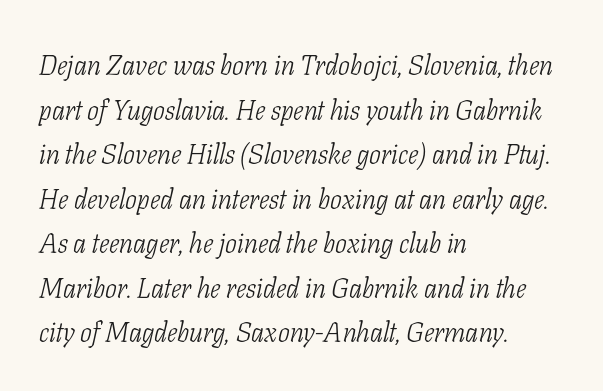
Line spacing here is normal. In CSS terms this would be text-align: left. Stroke thickness stays within the range of a standard reading face or lighter. The area under the type is left untouched. Words appear dense and cohesive because spacing is normal. This rendering employs a face with finishing strokes, i.e., a serif.
